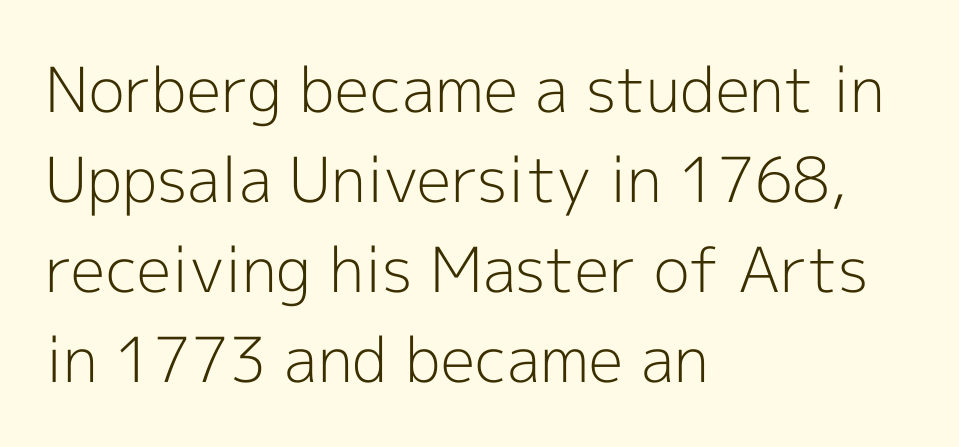
{"serif": "no", "italic": "no", "bold": "no", "weight": "light", "width": "normal", "x_height": "medium", "monospaced": "no", "underline": "no", "align": "left", "line_spacing": "normal", "line_spacing_ratio": 1.45, "letter_spacing": "normal", "letter_spacing_em": 0.0, "glyph_px": 62}
